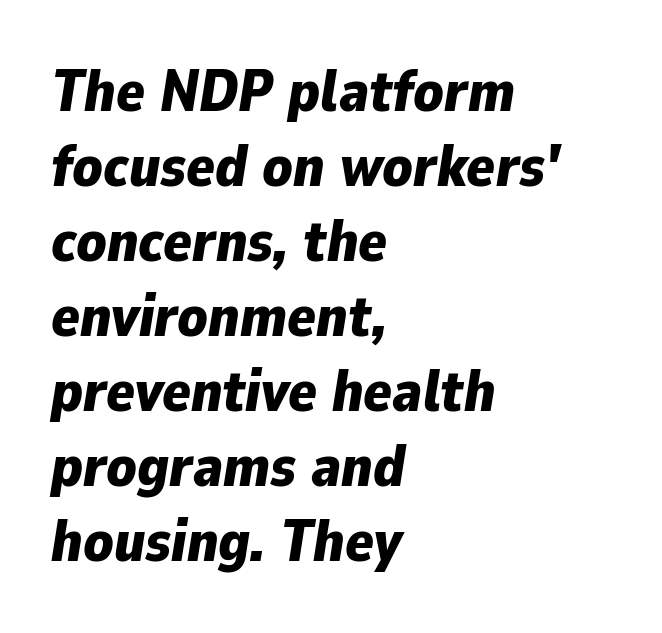
The image shows 59 px bold type, italic (leaning right); set left-aligned, normal line spacing (1.27x), normal letter spacing, not underlined; low stroke contrast and a medium x-height.
